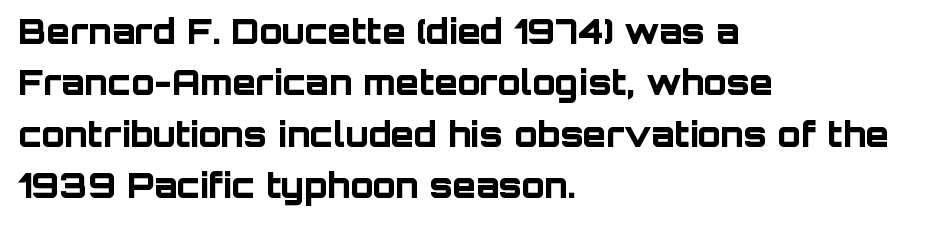
{"serif": "no", "italic": "no", "bold": "yes", "weight": "bold", "width": "normal", "stroke_contrast": "low", "x_height": "large", "monospaced": "no", "underline": "no", "align": "left", "line_spacing": "normal", "line_spacing_ratio": 1.51, "letter_spacing": "normal", "letter_spacing_em": 0.0, "glyph_px": 34}
